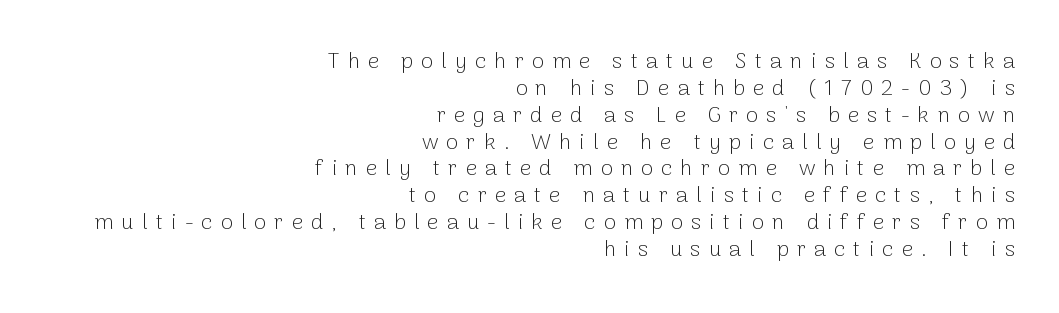
Caption: multi-line text, flush right, ragged left. Caption: face not bold, strokes unweighted. Glance below the letters and you will spot only blank space. The line texture is sparse and dotted thanks to wide tracking. This sample uses an upright cut, with every glyph sitting square on the baseline.
